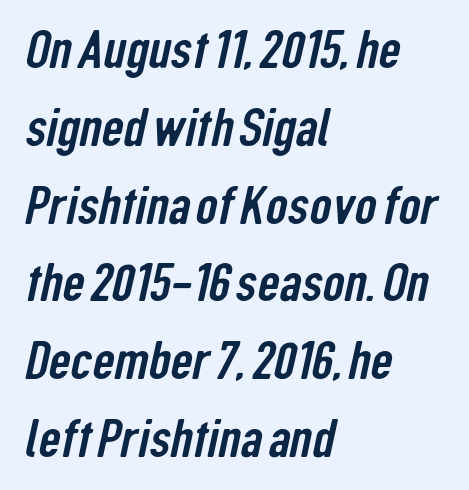
The image shows 54 px condensed sans-serif type; set left-aligned, normal line spacing (1.44x), normal letter spacing, not underlined; low stroke contrast and a medium x-height.
